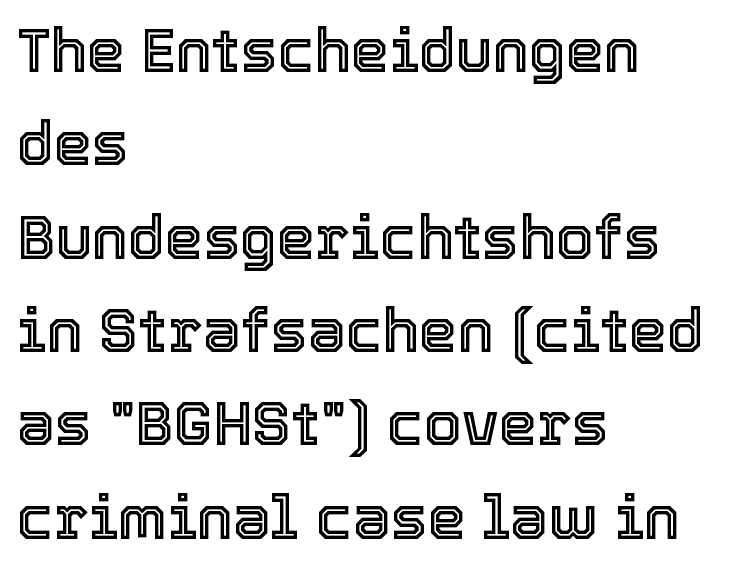
{"italic": "no", "width": "normal", "x_height": "medium", "monospaced": "no", "underline": "no", "align": "left", "line_spacing": "normal", "line_spacing_ratio": 1.53, "letter_spacing": "normal", "letter_spacing_em": 0.0, "glyph_px": 61}
